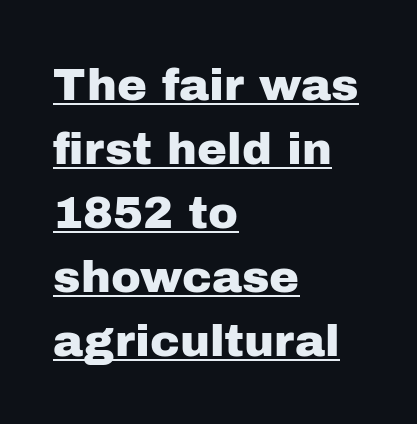
{"serif": "no", "italic": "no", "width": "normal", "stroke_contrast": "low", "x_height": "medium", "monospaced": "no", "underline": "yes", "align": "left", "line_spacing": "normal", "line_spacing_ratio": 1.42, "letter_spacing": "normal", "letter_spacing_em": 0.0, "glyph_px": 45}
